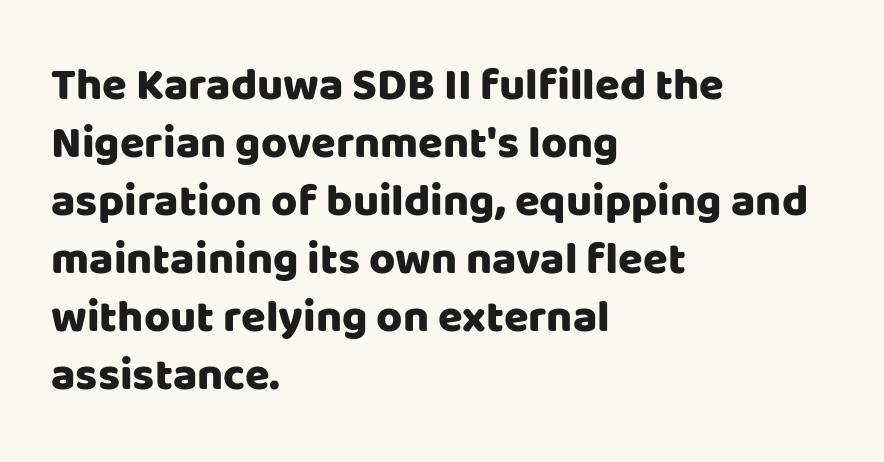
There is no visible air inserted between adjacent glyphs. The letters stand upright; this is a roman face. Is this a fixed-width face? No — the glyphs have proportional, varying widths. In terms of leading, this rendering sits right in the middle. Each line starts at the same left margin while the right side varies. Honestly, there is no underline to notice here at all.
